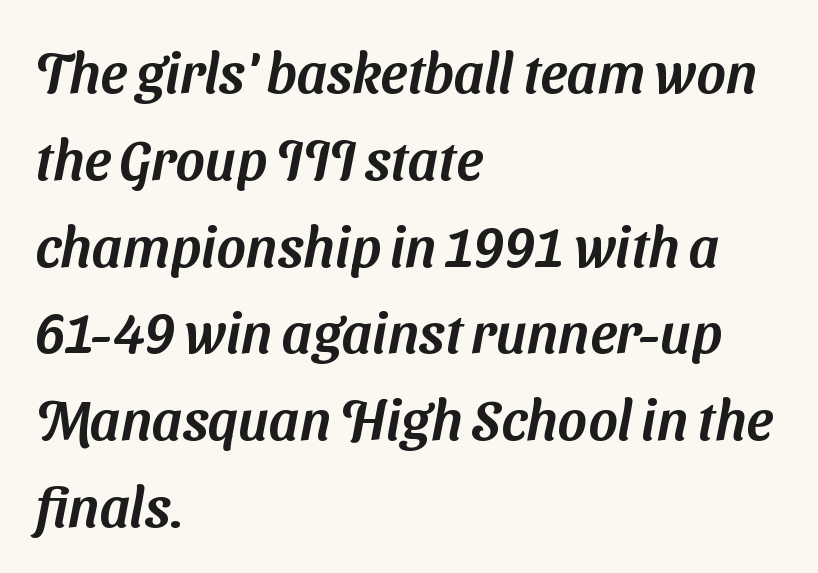
{"serif": "no", "width": "normal", "stroke_contrast": "medium", "x_height": "medium", "monospaced": "no", "underline": "no", "align": "left", "line_spacing": "normal", "line_spacing_ratio": 1.55, "letter_spacing": "normal", "letter_spacing_em": 0.0, "glyph_px": 56}
